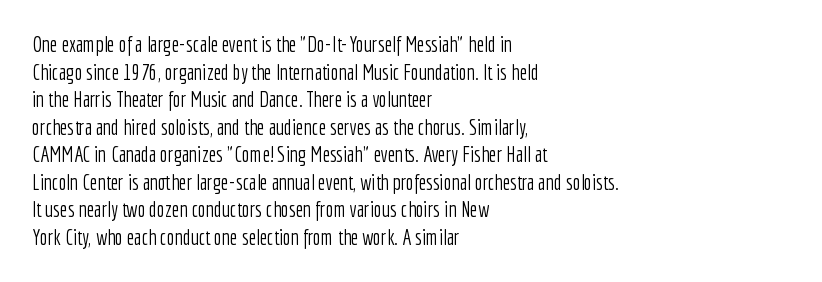
The image shows 21 px text type, upright; set left-aligned, normal line spacing (1.31x), normal letter spacing, not underlined.
